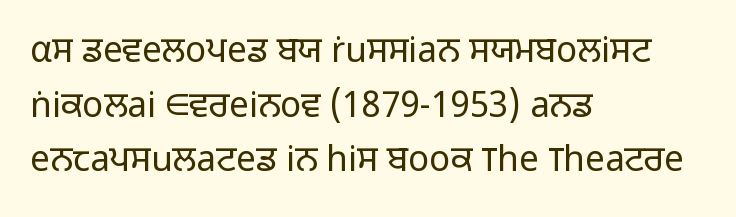
Q: Is the text bold? A: No.
Q: Is the text italic (slanted)? A: No, it is upright.
Q: Is the typeface a serif or a sans-serif typeface? A: Sans-serif.
Q: Is the text underlined? A: No.
Q: How is the paragraph aligned? A: Left-aligned.
Q: Is the spacing between letters normal or unusually wide? A: Normal.
Q: Is the spacing between lines tight, normal or loose? A: Normal.
Q: Width (condensed, normal, or wide)? A: Normal.
Q: Stroke contrast? A: Low.
Q: x-height? A: Medium.
Q: Monospaced? A: No.
